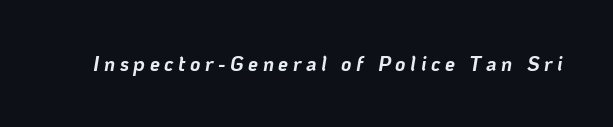
Weight check: bold — yes, fully. Spacing between characters has been opened up far beyond the box default. Looking at the ascenders, they clearly lean. The words here are not underlined.
